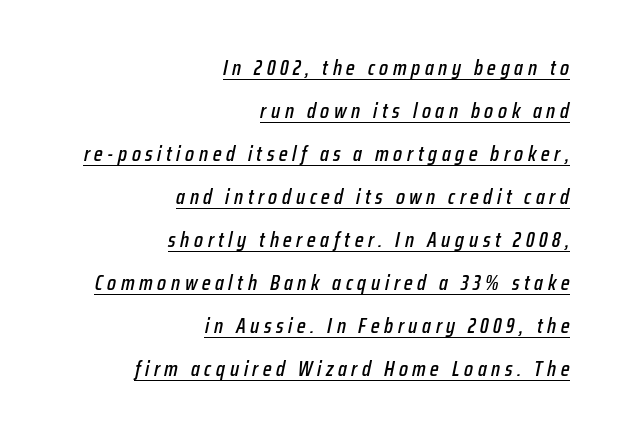
The rendering anchors every line to the right-hand side. The rendering applies a slant to the glyphs. Has an underline been added? It has. Here the glyphs are tracked loosely, breaking word shapes into spaced letters. Honestly, the rows look like they've been pulled way apart.
